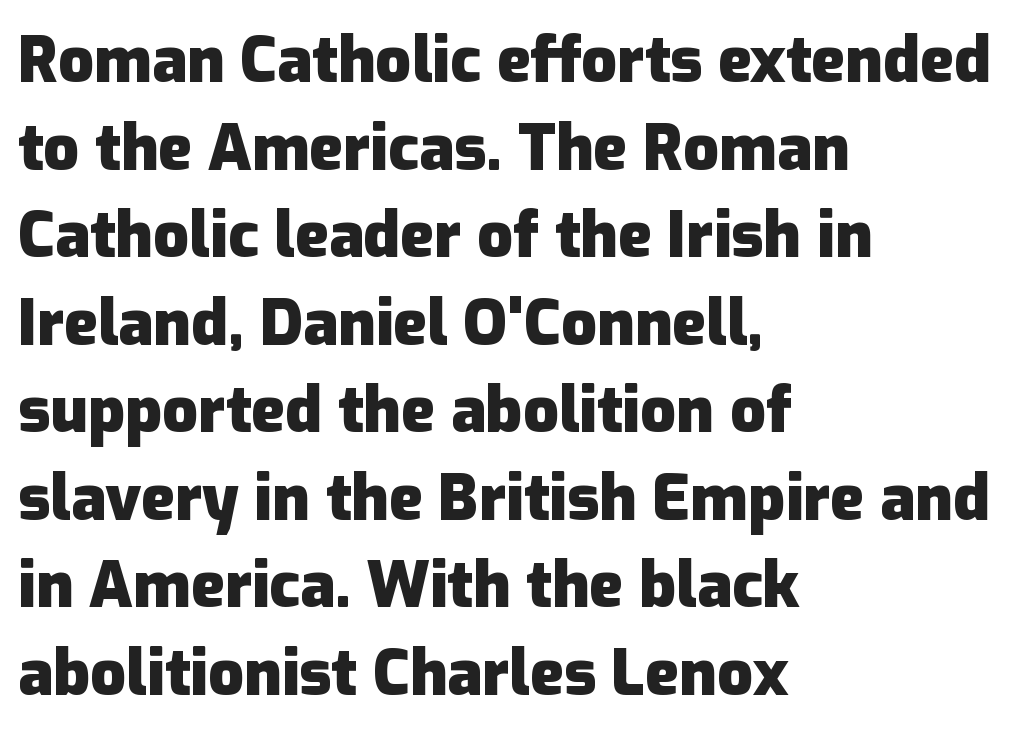
Honestly, there is no underline to notice here at all. Italic: no, the glyphs are upright roman. Is there much room between lines? A standard amount, neither cramped nor airy. Typographically, this falls in the sans-serif category. Observe the ordinary spacing: letters are neighbours, not strangers. The passage shown is emphatically bold.
